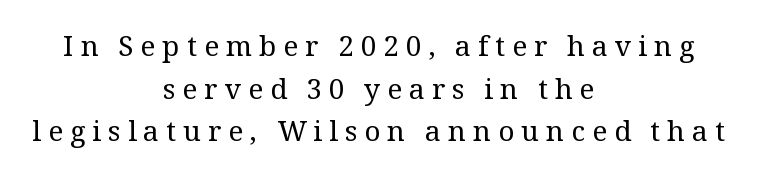
{"serif": "yes", "italic": "no", "bold": "no", "weight": "regular", "width": "normal", "stroke_contrast": "medium", "x_height": "medium", "monospaced": "no", "underline": "no", "align": "center", "line_spacing": "normal", "line_spacing_ratio": 1.52, "letter_spacing": "wide", "letter_spacing_em": 0.25, "glyph_px": 28}
